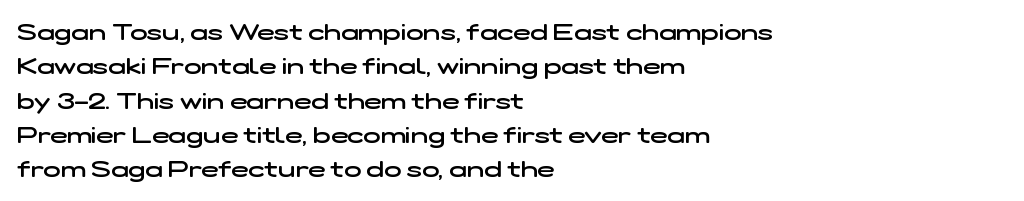
The leading is moderate, giving the passage an even texture. Visually the block forms a straight wall on the left and a jagged coastline on the right. Lines of text with bare space underneath. In terms of letterspacing, this is plain default setting. Slightly chunky letters — semibold, I'd say, not full bold.
